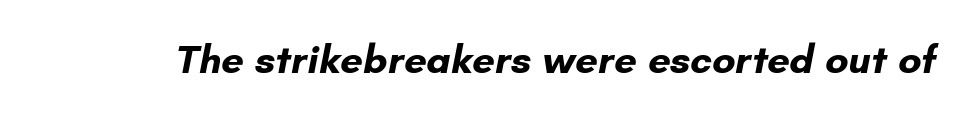
The image shows 40 px bold sans-serif type; set normal letter spacing, not underlined; low stroke contrast and a small x-height.
